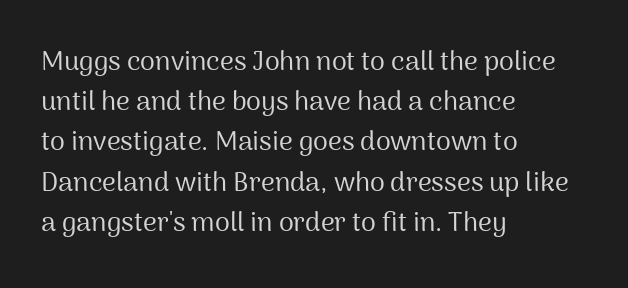
{"italic": "no", "bold": "no", "underline": "no", "align": "left", "line_spacing": "normal", "line_spacing_ratio": 1.49, "letter_spacing": "normal", "letter_spacing_em": 0.0, "glyph_px": 27}
